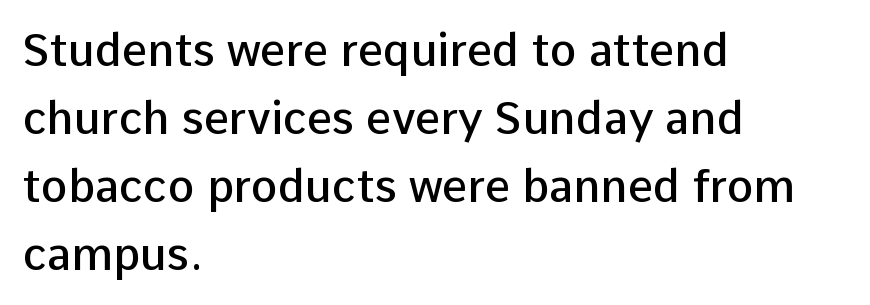
Q: Is the text bold? A: Semi-bold.
Q: Is the text italic (slanted)? A: No, it is upright.
Q: Is the typeface a serif or a sans-serif typeface? A: Sans-serif.
Q: Is the text underlined? A: No.
Q: How is the paragraph aligned? A: Left-aligned.
Q: Is the spacing between letters normal or unusually wide? A: Normal.
Q: Is the spacing between lines tight, normal or loose? A: Normal.
Q: Width (condensed, normal, or wide)? A: Normal.
Q: Stroke contrast? A: Low.
Q: x-height? A: Medium.
Q: Monospaced? A: No.
